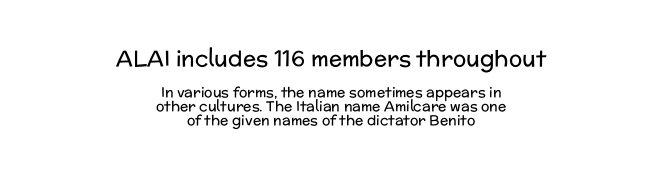
{"italic": "no", "bold": "no", "underline": "no", "align": "center", "line_spacing": "tight", "line_spacing_ratio": 0.98, "letter_spacing": "normal", "letter_spacing_em": 0.0, "larger_block": "first", "size_ratio": 1.57, "glyph_px": 22}
